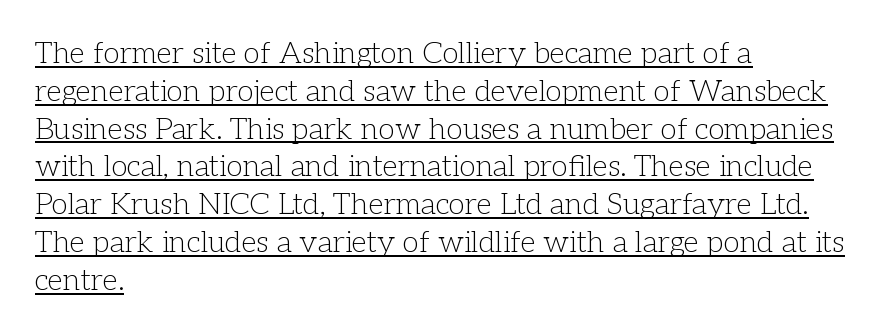
{"serif": "yes", "italic": "no", "bold": "no", "weight": "light", "width": "normal", "stroke_contrast": "low", "x_height": "medium", "monospaced": "no", "underline": "yes", "align": "left", "line_spacing": "normal", "line_spacing_ratio": 1.26, "letter_spacing": "normal", "letter_spacing_em": 0.0, "glyph_px": 30}
